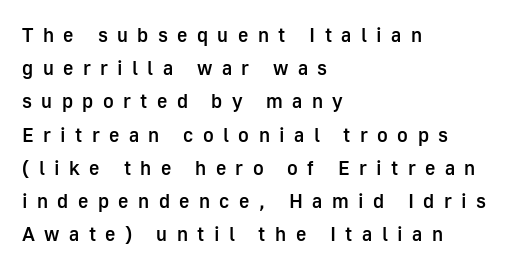
{"italic": "no", "bold": "semi", "underline": "no", "align": "left", "line_spacing": "normal", "line_spacing_ratio": 1.66, "letter_spacing": "wide", "letter_spacing_em": 0.47, "glyph_px": 20}
